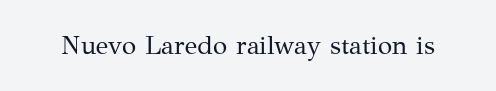
The image shows 26 px text type, upright; set normal letter spacing, not underlined.
